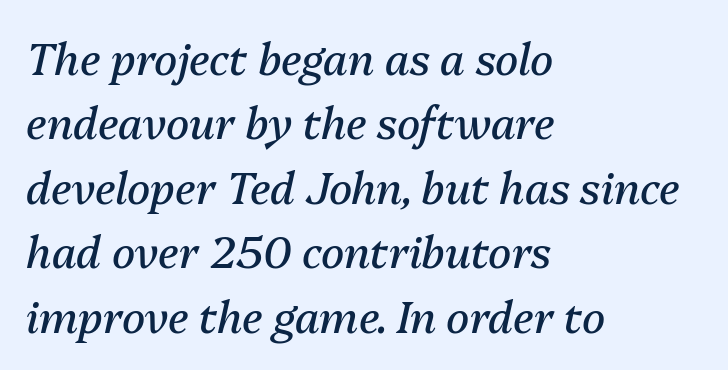
{"italic": "yes", "lean": "right", "slant_degrees": 13, "bold": "no", "weight": "regular", "width": "normal", "stroke_contrast": "medium", "x_height": "medium", "monospaced": "no", "underline": "no", "align": "left", "line_spacing": "normal", "line_spacing_ratio": 1.5, "letter_spacing": "normal", "letter_spacing_em": 0.0, "glyph_px": 43}
